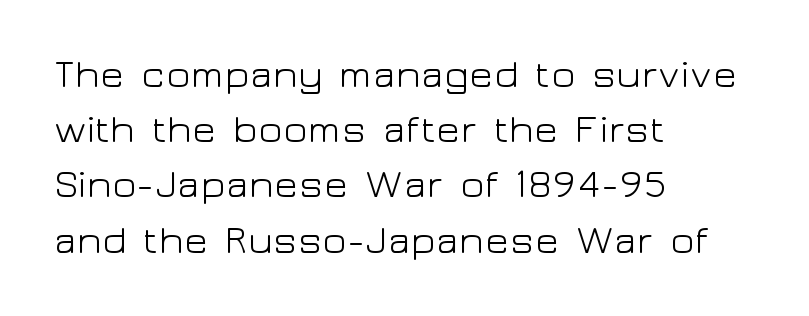
The image shows 40 px light, wide sans-serif type, upright; set left-aligned, normal line spacing (1.38x), normal letter spacing, not underlined; low stroke contrast and a medium x-height.
